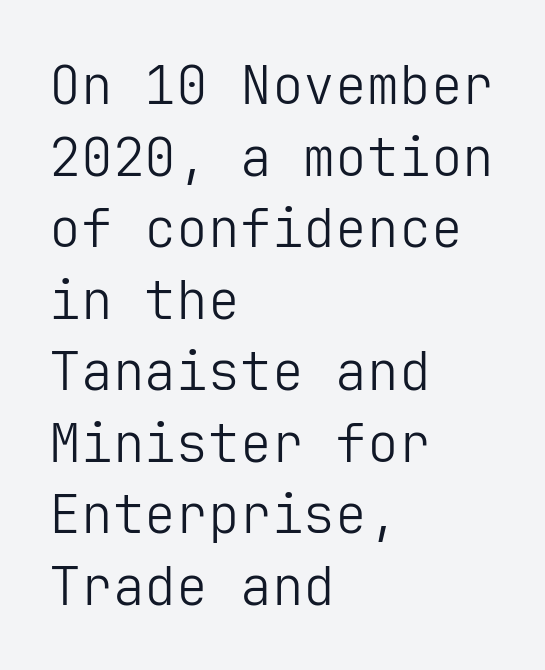
The image shows 53 px light sans-serif type, upright; set left-aligned, normal line spacing (1.35x), normal letter spacing, not underlined; low stroke contrast and a medium x-height.
